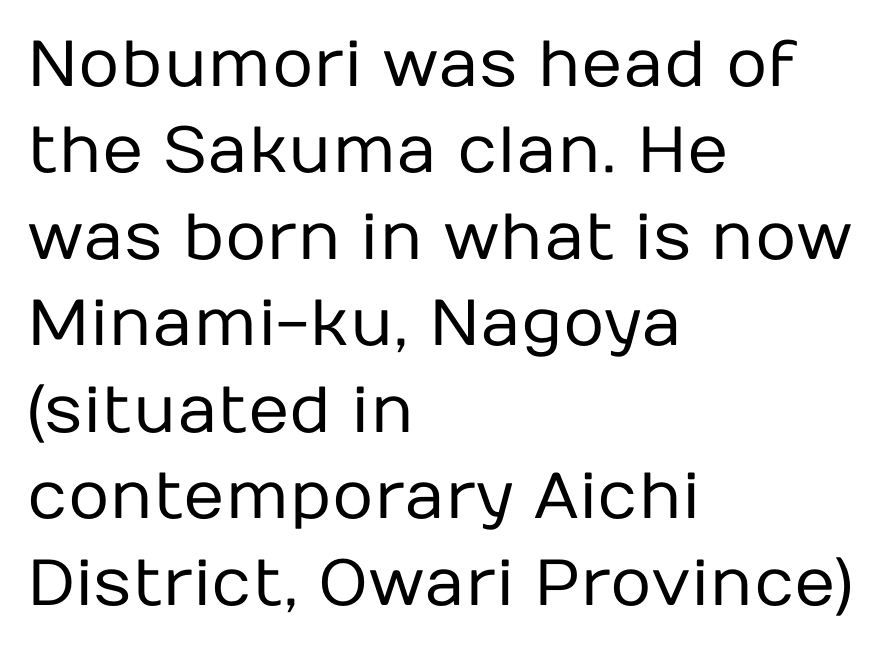
Weight class: somewhere from thin through regular. Tracking value appears to be zero — textbook default spacing. Caption: multi-line text, flush left, ragged right. Characters remain perfectly vertical along every line. Horizontal bands of white between lines are of average thickness.
